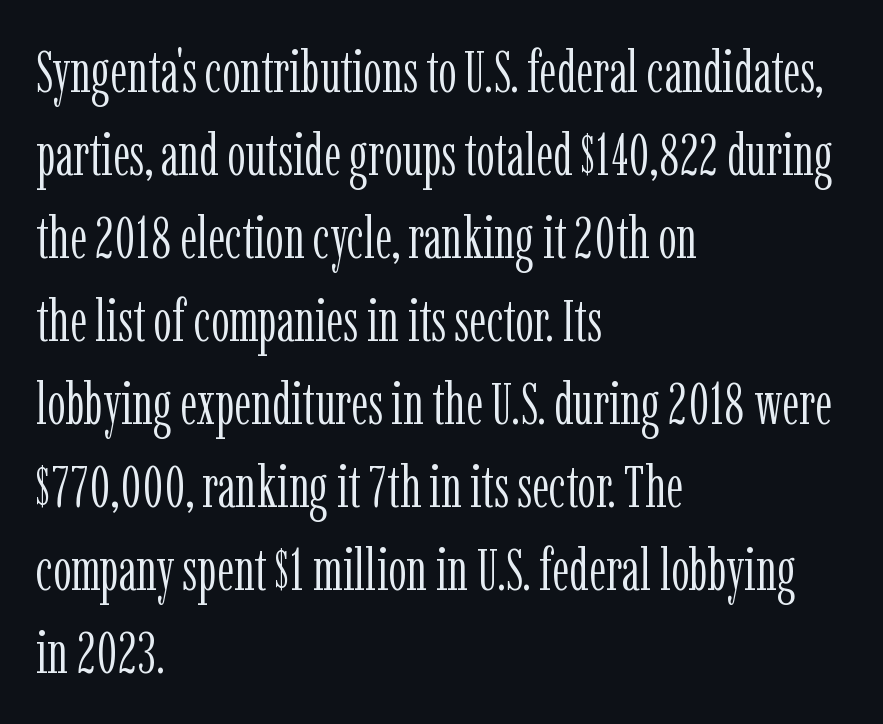
{"serif": "yes", "italic": "no", "bold": "no", "weight": "light", "width": "condensed", "stroke_contrast": "low", "x_height": "medium", "monospaced": "no", "underline": "no", "align": "left", "line_spacing": "normal", "line_spacing_ratio": 1.43, "letter_spacing": "normal", "letter_spacing_em": 0.0, "glyph_px": 58}
